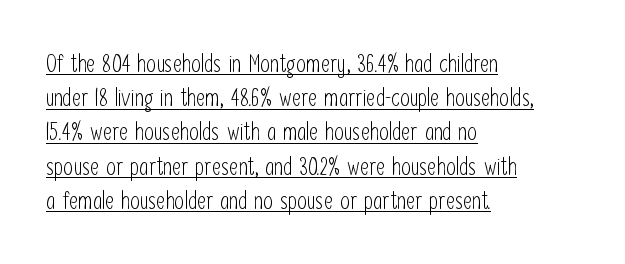
{"italic": "no", "bold": "no", "underline": "yes", "align": "left", "line_spacing": "normal", "line_spacing_ratio": 1.37, "letter_spacing": "normal", "letter_spacing_em": 0.0, "glyph_px": 25}
